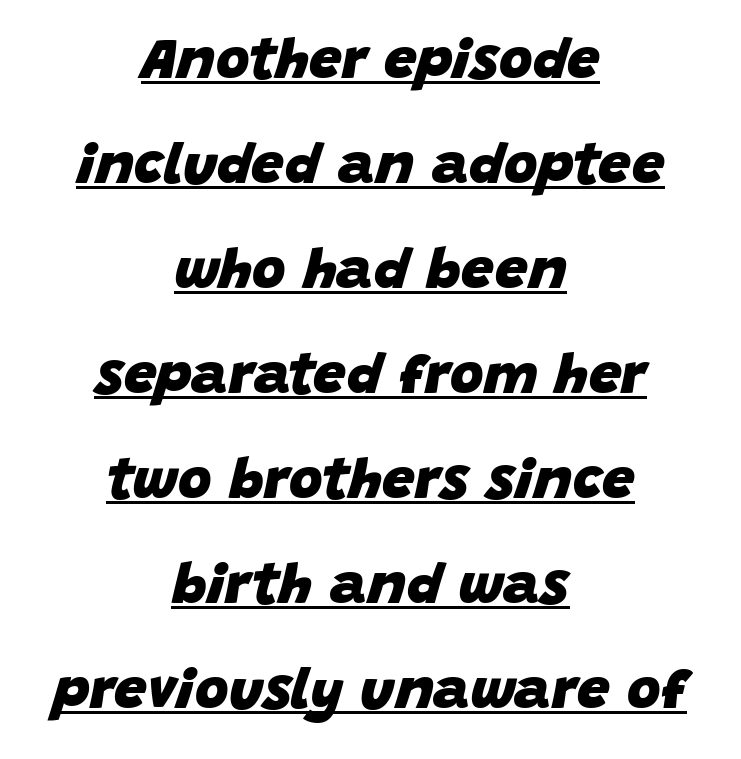
The letters are bold, with thick, heavy strokes. Observe the lean: these are italic letterforms. Does extra space separate the letters? No, they use regular spacing. Descenders here cross a horizontal rule under the line.
